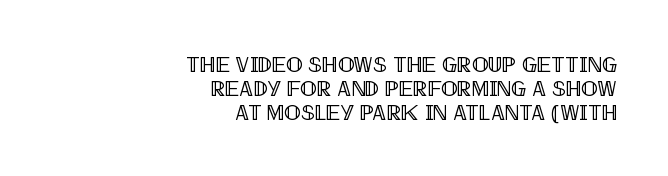
Q: Is the text italic (slanted)? A: No, it is upright.
Q: Is the text underlined? A: No.
Q: How is the paragraph aligned? A: Right-aligned.
Q: Is the spacing between letters normal or unusually wide? A: Normal.
Q: Is the spacing between lines tight, normal or loose? A: Tight.
